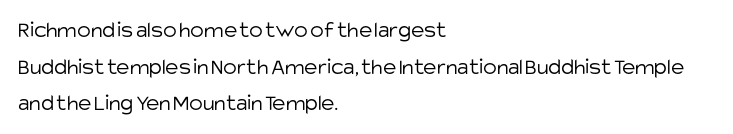
Notice how descenders clear the ascenders below comfortably — that's standard leading. Heft: none added — not bold. Posture: upright roman. The tracking reads as untouched default to a designer's eye. If you drew a ruler down the left edge, every line would touch it.
